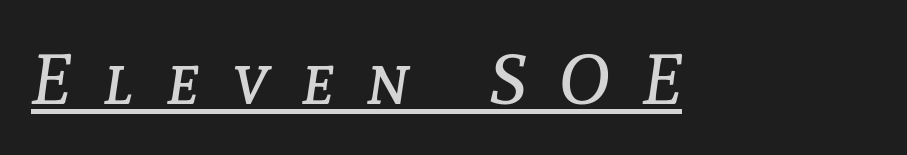
Compared with a typical body face, this is equally light or lighter still. The face used here is proportionally spaced, like ordinary book or web type. Quick note: italic. The gaps between neighbouring characters are conspicuously large. Does a line run under the words? Yes, clearly.
